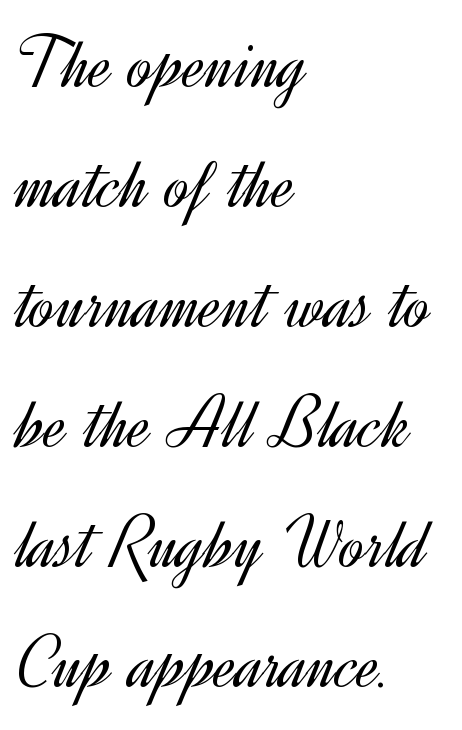
In CSS terms this would be text-align: left. Does the type have serifs? No, each stem ends abruptly. Weight class: somewhere from thin through regular. The line-height multiplier appears to be the usual default. The passage shown is not underscored anywhere. These lines are rendered in a variable-pitch font.
